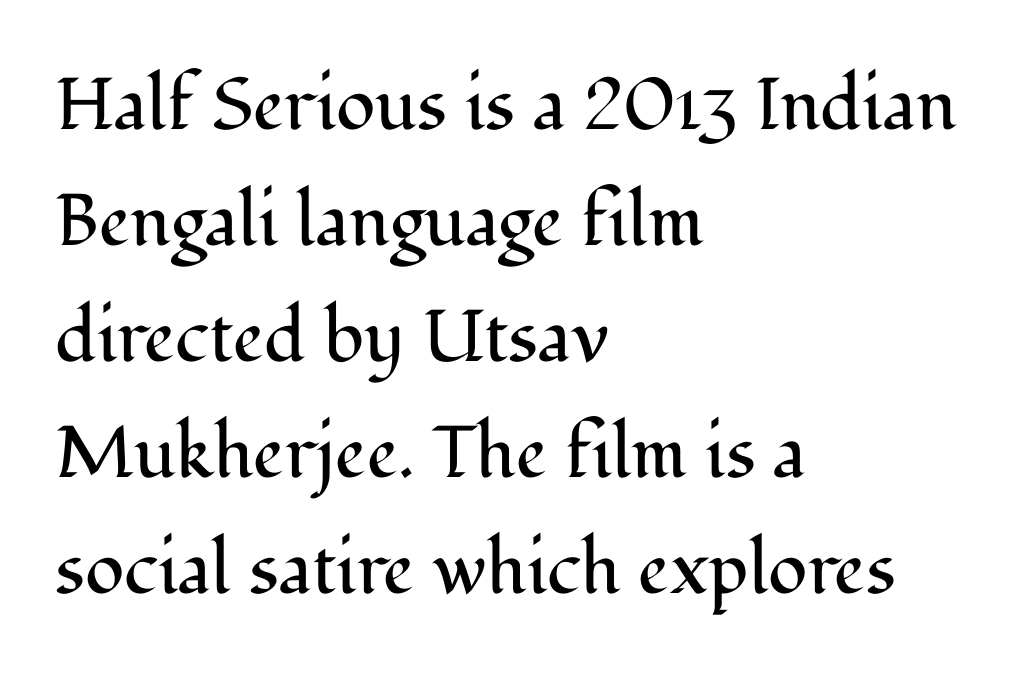
The image shows 73 px regular-weight serif type, upright; set left-aligned, normal line spacing (1.59x), normal letter spacing, not underlined; medium stroke contrast and a medium x-height.
